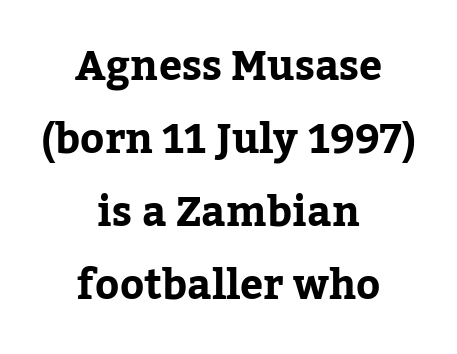
The image shows 41 px serif type, upright; set centered, line spacing 1.78x, normal letter spacing, not underlined; low stroke contrast and a medium x-height.
